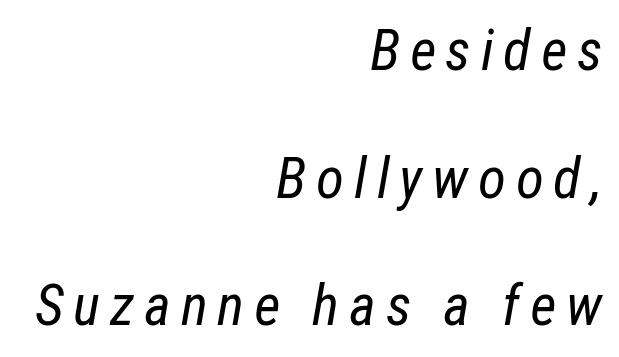
Q: Is the text bold? A: No.
Q: Is the text italic (slanted)? A: Yes, it leans right by about 12 degrees.
Q: Is the text underlined? A: No.
Q: How is the paragraph aligned? A: Right-aligned.
Q: Is the spacing between lines tight, normal or loose? A: Loose.
Q: Width (condensed, normal, or wide)? A: Condensed.
Q: Stroke contrast? A: Low.
Q: x-height? A: Medium.
Q: Monospaced? A: No.
